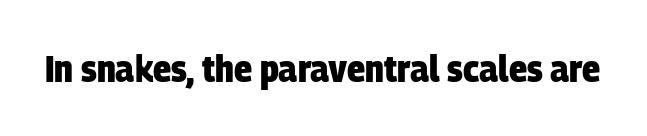
The characters display no serif detailing; their extremities are plain. Each letter keeps its own natural width here, so spacing adapts to shape. Descender tails drop into unmarked territory. Weight check: bold — yes, fully. The rendering keeps characters at their native spacing.
